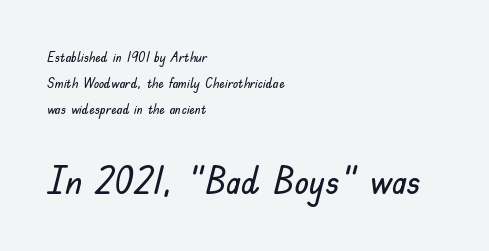
Q: Is the text italic (slanted)? A: Yes.
Q: Is the typeface a serif or a sans-serif typeface? A: Sans-serif.
Q: Is the text underlined? A: No.
Q: How is the paragraph aligned? A: Left-aligned.
Q: Is the spacing between letters normal or unusually wide? A: Normal.
Q: Which block of text is set in a larger size, the first (top) or the second (bottom)? A: The second (bottom) one.
Q: Width (condensed, normal, or wide)? A: Normal.
Q: Stroke contrast? A: Low.
Q: x-height? A: Small.
Q: Monospaced? A: No.
